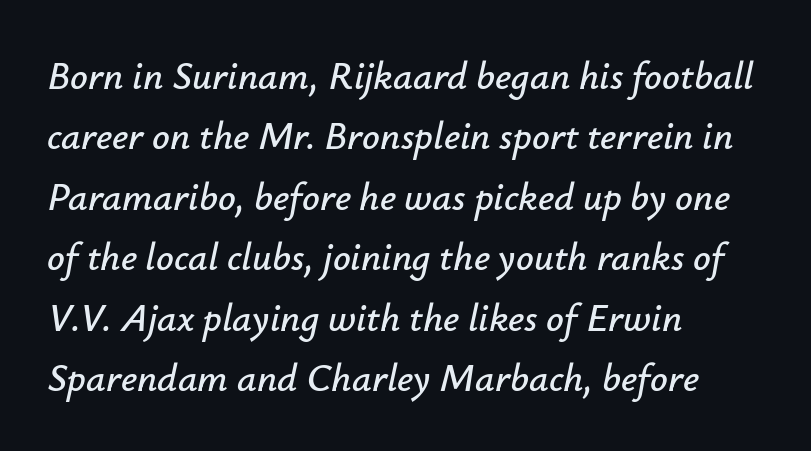
{"italic": "yes", "lean": "right", "slant_degrees": 12, "width": "normal", "stroke_contrast": "low", "x_height": "small", "monospaced": "no", "underline": "no", "align": "left", "line_spacing": "normal", "line_spacing_ratio": 1.55, "letter_spacing": "normal", "letter_spacing_em": 0.0, "glyph_px": 39}
